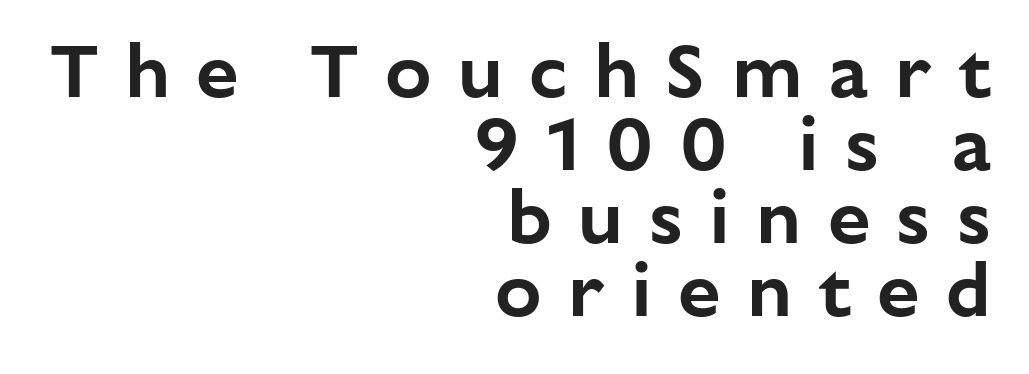
Q: Is the text italic (slanted)? A: No, it is upright.
Q: Is the typeface a serif or a sans-serif typeface? A: Sans-serif.
Q: Is the text underlined? A: No.
Q: How is the paragraph aligned? A: Right-aligned.
Q: Is the spacing between letters normal or unusually wide? A: Unusually wide.
Q: Is the spacing between lines tight, normal or loose? A: Tight.
Q: Width (condensed, normal, or wide)? A: Normal.
Q: Stroke contrast? A: Low.
Q: x-height? A: Medium.
Q: Monospaced? A: No.
